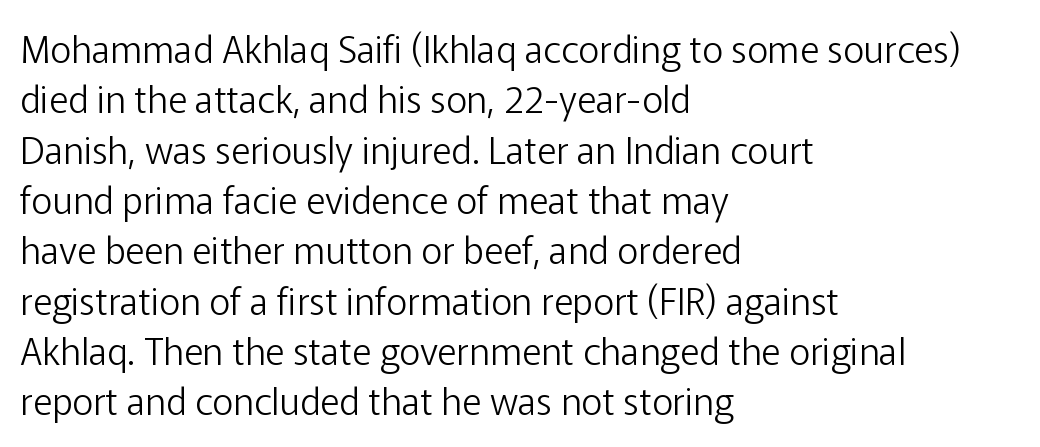
The passage shown stacks its lines at a standard gap. A typesetter would call this proportional, since set widths differ per character. Unmarked baselines from the first word to the last. Style check: upright. Nope, no serifs anywhere on these letters.
